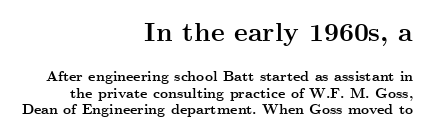
{"italic": "no", "bold": "yes", "underline": "no", "align": "right", "line_spacing_ratio": 1.17, "letter_spacing": "normal", "letter_spacing_em": 0.0, "larger_block": "first", "size_ratio": 1.86, "glyph_px": 26}
